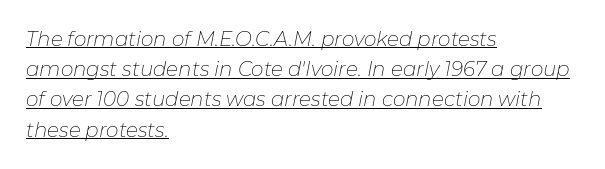
{"italic": "yes", "lean": "right", "slant_degrees": 11, "bold": "no", "underline": "yes", "align": "left", "line_spacing": "normal", "line_spacing_ratio": 1.51, "letter_spacing": "normal", "letter_spacing_em": 0.0, "glyph_px": 20}
